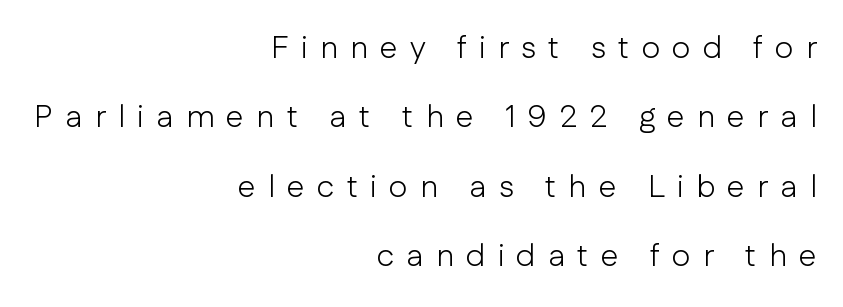
{"serif": "no", "italic": "no", "bold": "no", "weight": "light", "width": "normal", "stroke_contrast": "low", "x_height": "medium", "monospaced": "no", "underline": "no", "align": "right", "line_spacing": "loose", "line_spacing_ratio": 2.17, "letter_spacing": "wide", "letter_spacing_em": 0.38, "glyph_px": 32}
